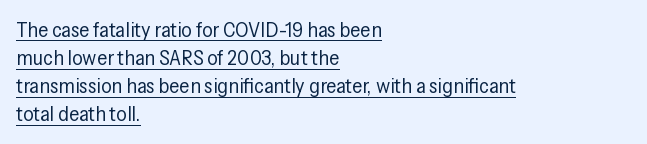
{"italic": "no", "bold": "no", "underline": "yes", "align": "left", "line_spacing": "normal", "line_spacing_ratio": 1.34, "letter_spacing": "normal", "letter_spacing_em": 0.0, "glyph_px": 21}
